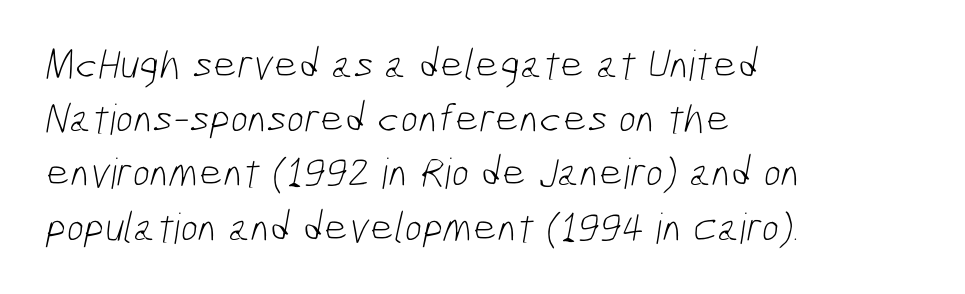
{"serif": "no", "bold": "no", "weight": "light", "width": "condensed", "stroke_contrast": "low", "x_height": "medium", "monospaced": "no", "underline": "no", "align": "left", "line_spacing": "normal", "line_spacing_ratio": 1.29, "letter_spacing": "normal", "letter_spacing_em": 0.0, "glyph_px": 42}
